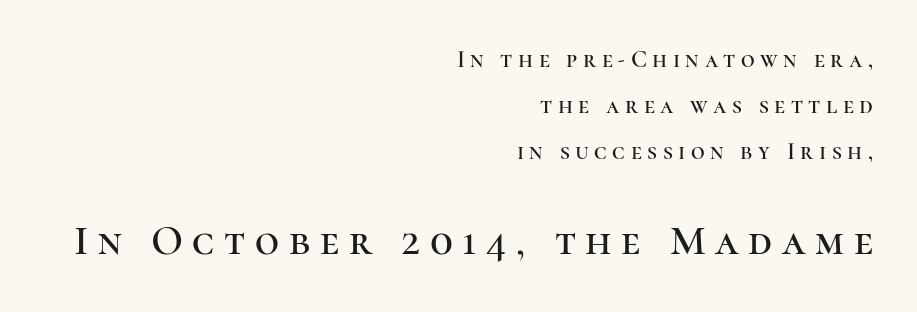
The image shows 42 px serif type, upright; set right-aligned, loose line spacing (1.91x), unusually wide letter spacing (+0.23 em), not underlined; the second (bottom) block is 1.75x larger; high stroke contrast and a medium x-height.
